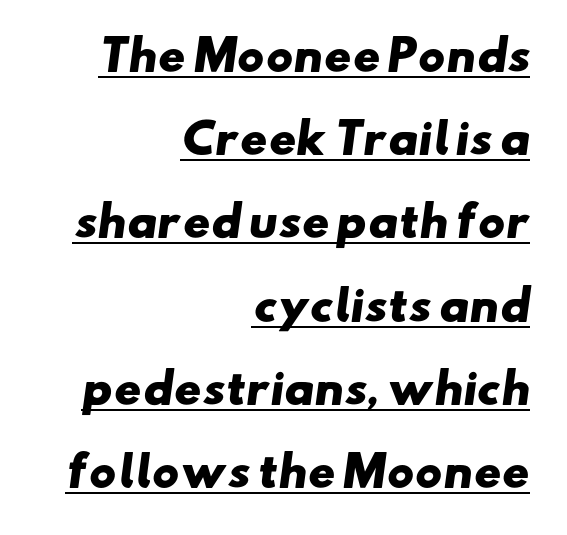
The image shows 41 px heavy, wide sans-serif type; set right-aligned, loose line spacing (2.03x), normal letter spacing, underlined; low stroke contrast and a small x-height.
